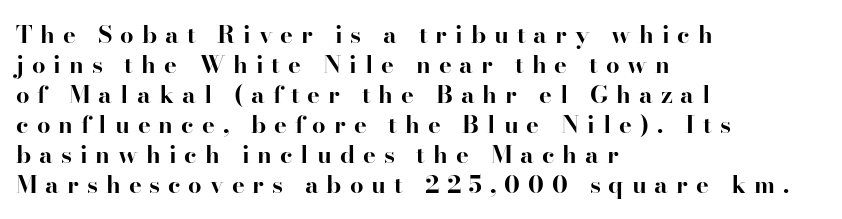
Q: Is the text bold? A: Yes.
Q: Is the text italic (slanted)? A: No, it is upright.
Q: Is the text underlined? A: No.
Q: How is the paragraph aligned? A: Left-aligned.
Q: Is the spacing between letters normal or unusually wide? A: Unusually wide.
Q: Is the spacing between lines tight, normal or loose? A: Normal.
